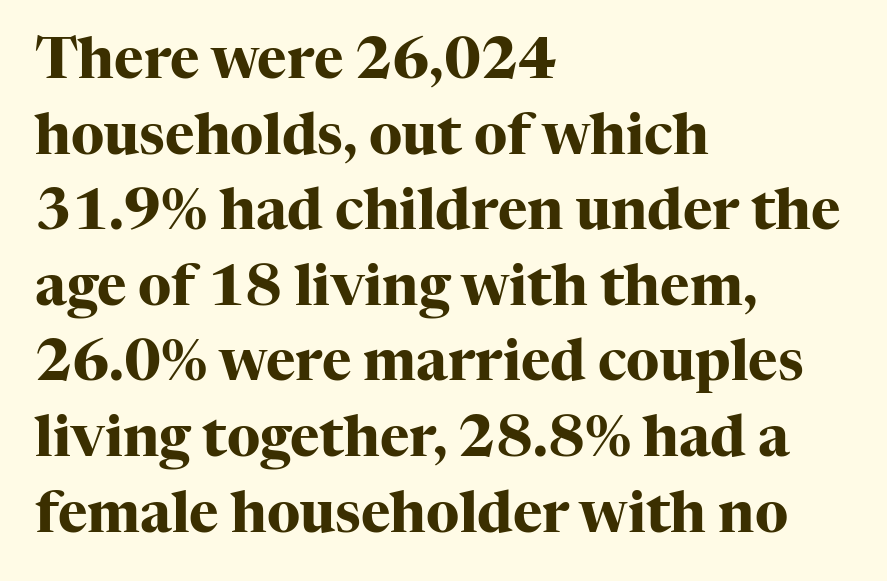
Q: Is the text bold? A: Yes.
Q: Is the text italic (slanted)? A: No, it is upright.
Q: Is the typeface a serif or a sans-serif typeface? A: Serif.
Q: Is the text underlined? A: No.
Q: How is the paragraph aligned? A: Left-aligned.
Q: Is the spacing between letters normal or unusually wide? A: Normal.
Q: Is the spacing between lines tight, normal or loose? A: Normal.
Q: Width (condensed, normal, or wide)? A: Normal.
Q: Stroke contrast? A: High.
Q: x-height? A: Medium.
Q: Monospaced? A: No.
